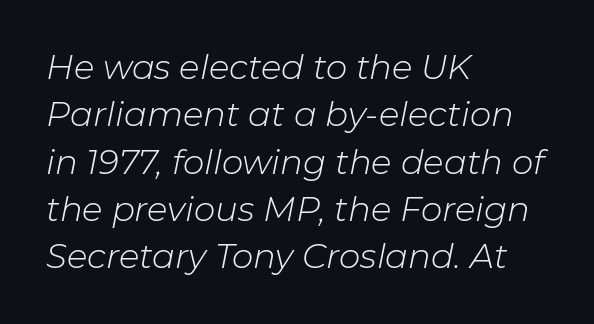
The tracking reads as untouched default to a designer's eye. Baseline-to-baseline distance is the conventional proportion of letter height. Bare-footed words on every line. Slanted lettering throughout.
